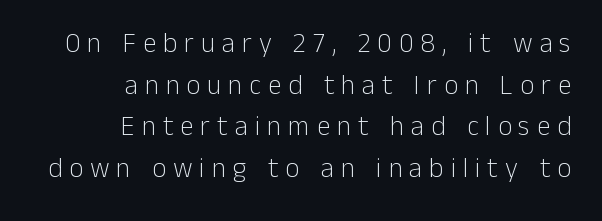
The image shows 27 px text type, upright; set right-aligned, normal line spacing (1.54x), unusually wide letter spacing (+0.26 em), not underlined.
